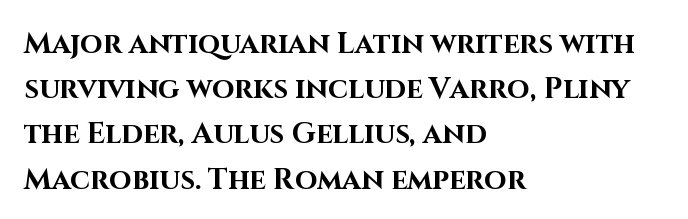
{"serif": "no", "italic": "no", "bold": "yes", "weight": "bold", "width": "normal", "stroke_contrast": "high", "x_height": "large", "monospaced": "no", "underline": "no", "align": "left", "line_spacing": "normal", "line_spacing_ratio": 1.56, "letter_spacing": "normal", "letter_spacing_em": 0.0, "glyph_px": 29}
